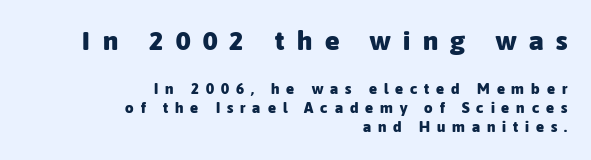
Teacher's note: observe the even right margin — that is flush-right alignment. These words are printed bold, with thick strokes throughout. Look at the tracking — it's clearly loosened, letters drifting apart. Look at the glyph heights: the upper group is clearly the bigger setting. Each new line begins a customary step beneath the previous one. Characters remain perfectly vertical along every line.
